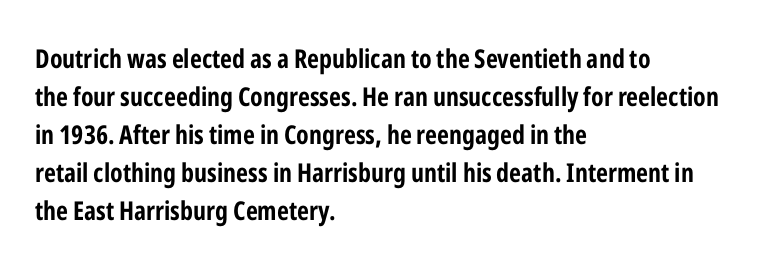
Q: Is the text bold? A: Yes.
Q: Is the text italic (slanted)? A: No, it is upright.
Q: Is the text underlined? A: No.
Q: How is the paragraph aligned? A: Left-aligned.
Q: Is the spacing between letters normal or unusually wide? A: Normal.
Q: Is the spacing between lines tight, normal or loose? A: Normal.
